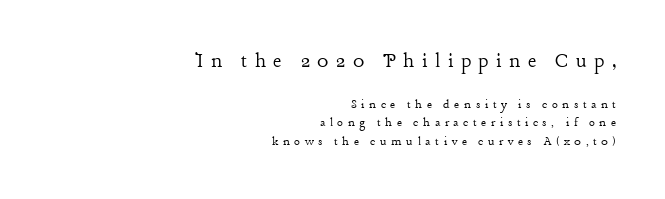
Type without underlining. The tracking reads as deliberately expanded to a designer's eye. Quick note: interline space is typical. The more generous point size was reserved for the upper chunk.
